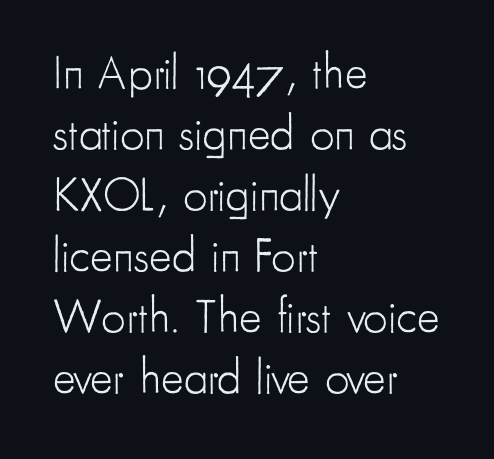
Q: Is the text bold? A: No.
Q: Is the text italic (slanted)? A: No, it is upright.
Q: Is the typeface a serif or a sans-serif typeface? A: Sans-serif.
Q: Is the text underlined? A: No.
Q: How is the paragraph aligned? A: Left-aligned.
Q: Is the spacing between letters normal or unusually wide? A: Normal.
Q: Is the spacing between lines tight, normal or loose? A: Normal.
Q: Width (condensed, normal, or wide)? A: Condensed.
Q: Stroke contrast? A: Low.
Q: x-height? A: Small.
Q: Monospaced? A: No.
